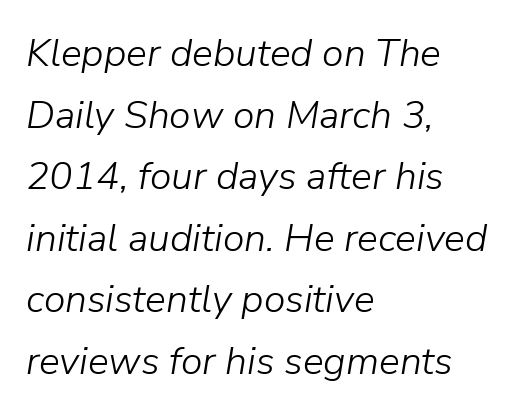
{"italic": "yes", "lean": "right", "slant_degrees": 9, "bold": "no", "weight": "light", "width": "normal", "stroke_contrast": "low", "x_height": "medium", "monospaced": "no", "underline": "no", "align": "left", "line_spacing": "normal", "line_spacing_ratio": 1.58, "letter_spacing": "normal", "letter_spacing_em": 0.0, "glyph_px": 39}
